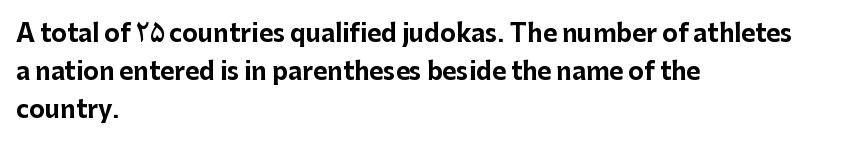
{"italic": "no", "bold": "yes", "underline": "no", "align": "left", "line_spacing": "normal", "line_spacing_ratio": 1.59, "letter_spacing": "normal", "letter_spacing_em": 0.0, "glyph_px": 24}
